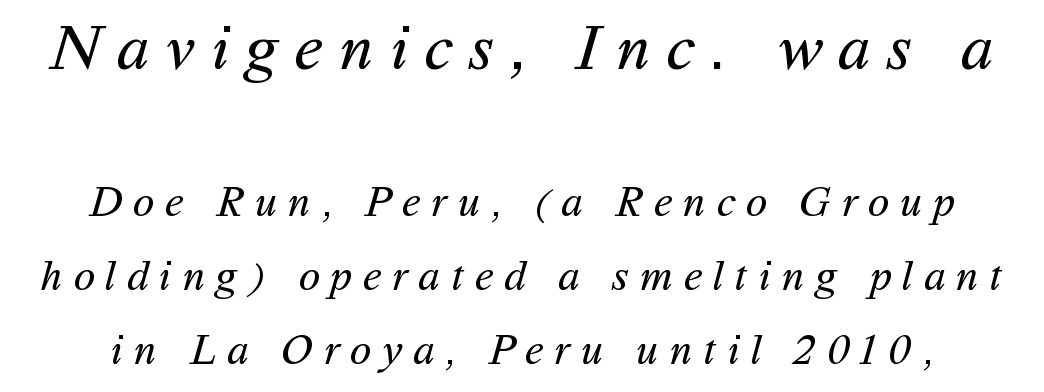
Is this a fixed-width face? No — the glyphs have proportional, varying widths. Nothing heavy about these letters — not bold at all. Unmarked baselines from the first word to the last. Compared with typical body copy, the letter spacing here is much looser.
